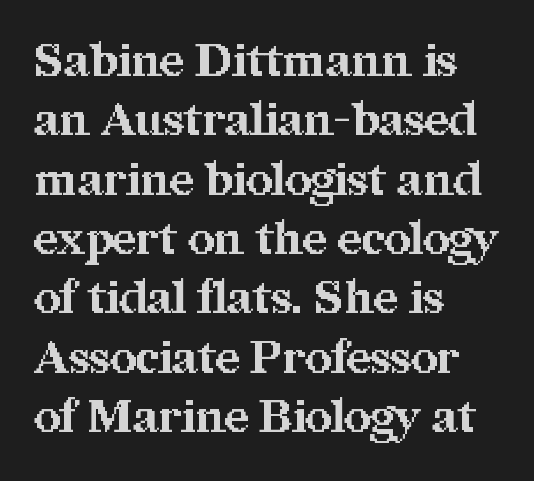
Q: Is the text bold? A: Yes.
Q: Is the text italic (slanted)? A: No, it is upright.
Q: Is the typeface a serif or a sans-serif typeface? A: Serif.
Q: Is the text underlined? A: No.
Q: How is the paragraph aligned? A: Left-aligned.
Q: Is the spacing between letters normal or unusually wide? A: Normal.
Q: Is the spacing between lines tight, normal or loose? A: Normal.
Q: Width (condensed, normal, or wide)? A: Normal.
Q: Stroke contrast? A: Medium.
Q: x-height? A: Medium.
Q: Monospaced? A: No.
